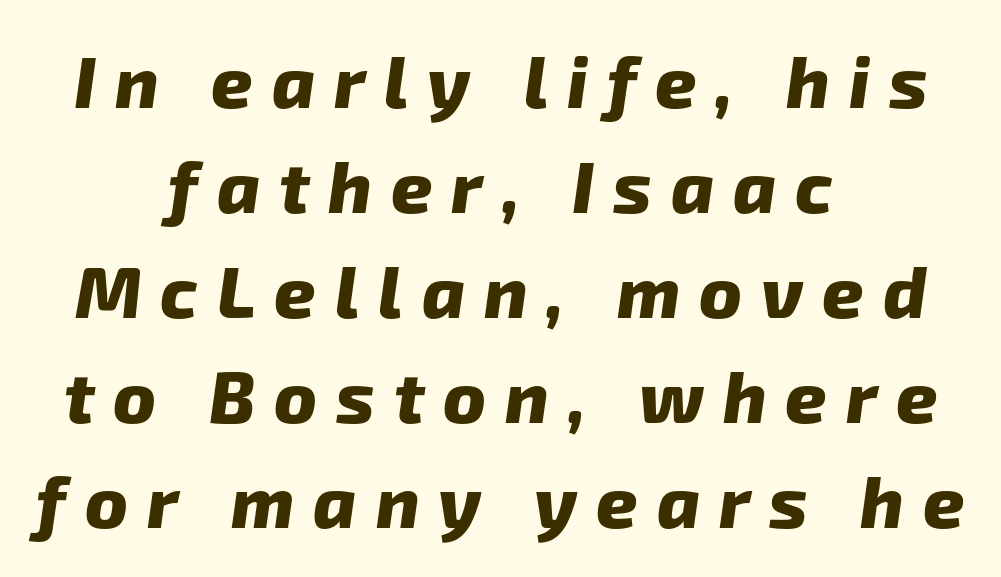
Q: Is the text bold? A: Yes.
Q: Is the typeface a serif or a sans-serif typeface? A: Sans-serif.
Q: Is the text underlined? A: No.
Q: How is the paragraph aligned? A: Centered.
Q: Is the spacing between letters normal or unusually wide? A: Unusually wide.
Q: Is the spacing between lines tight, normal or loose? A: Normal.
Q: Width (condensed, normal, or wide)? A: Normal.
Q: Stroke contrast? A: Low.
Q: x-height? A: Medium.
Q: Monospaced? A: No.
